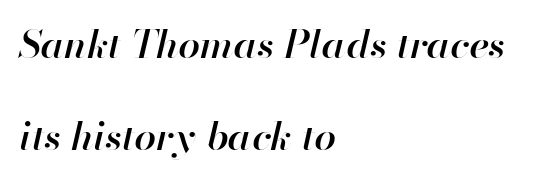
This is oblique type, the kind used for emphasis or titles. This is the in-between weight designers call semibold or demi. The rendering uses a large line-height, opening up the rows. The words here are not underlined.
